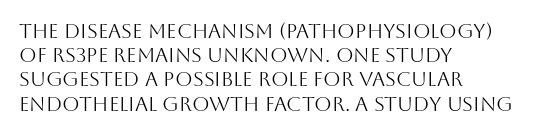
Q: Is the text bold? A: No.
Q: Is the text italic (slanted)? A: No, it is upright.
Q: Is the text underlined? A: No.
Q: How is the paragraph aligned? A: Left-aligned.
Q: Is the spacing between letters normal or unusually wide? A: Normal.
